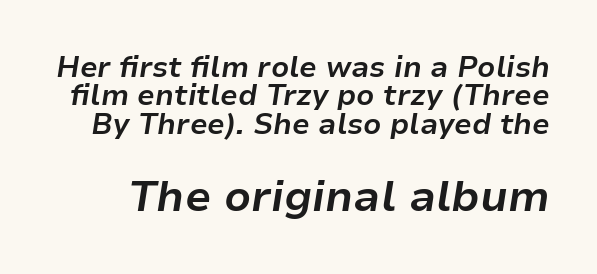
Quick note: underline off. The vertical gap from one line to the next is small. Visually, the bottom section dominates because its glyphs are scaled up. Nothing unusual about the tracking: characters are spaced as the font intends. This is heavy type, rendered in bold. The rendering uses natural spacing where letterforms have individual widths.
